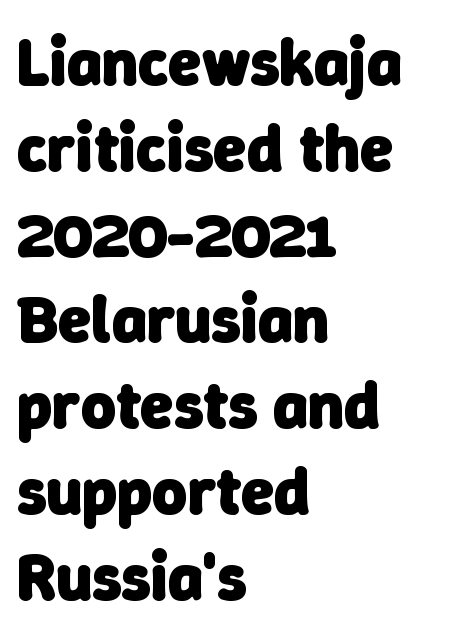
{"serif": "no", "bold": "yes", "weight": "heavy", "width": "normal", "stroke_contrast": "low", "x_height": "medium", "monospaced": "no", "underline": "no", "align": "left", "line_spacing": "normal", "line_spacing_ratio": 1.28, "letter_spacing": "normal", "letter_spacing_em": 0.0, "glyph_px": 67}
